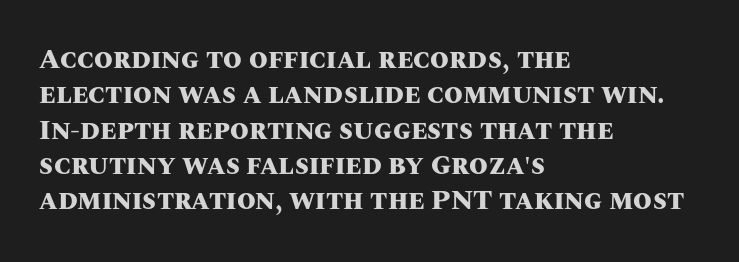
A clean baseline with only descenders dipping below it. These lines stack with their left ends in a neat column. Regular leading. Pretty heavy lettering here — definitely bold. Does extra space separate the letters? No, they use regular spacing.
